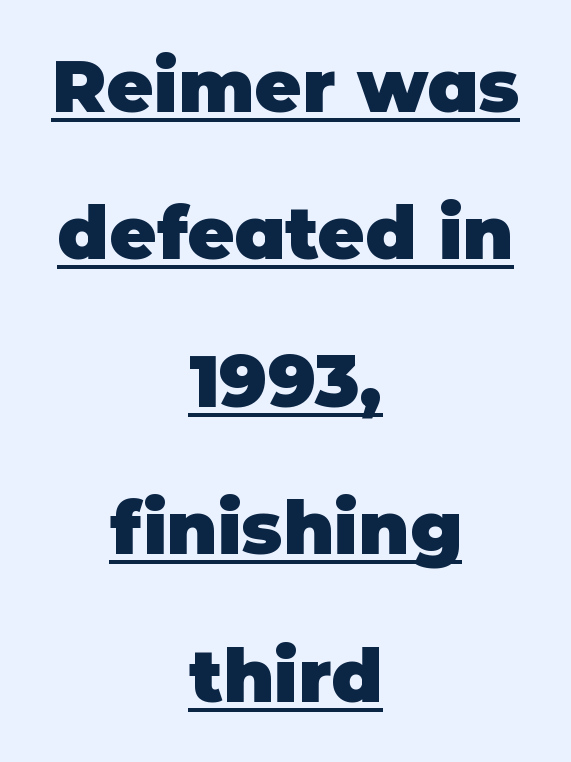
Emphasis is given by a line drawn under the lettering. One glance says open: line gaps are wider than usual. Is the type bold? Yes — the strokes are clearly thick and heavy. The passage shown is typeset with a sans-serif family. Do the characters align in a grid? No, the font is proportional.
